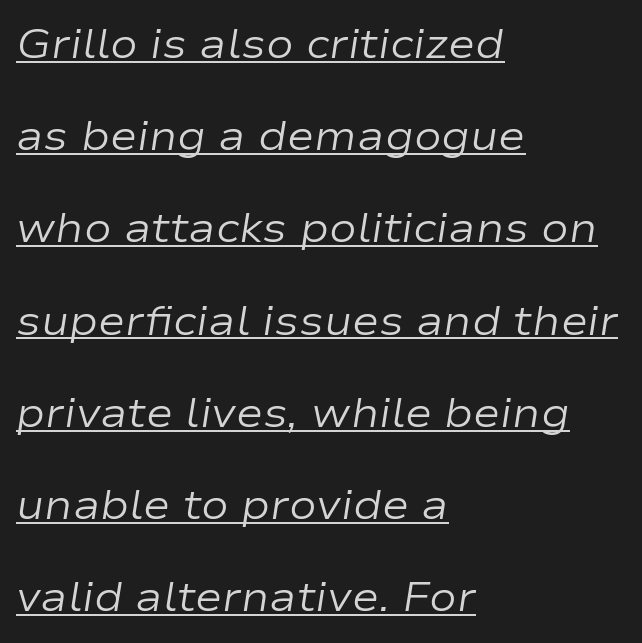
{"italic": "yes", "lean": "right", "slant_degrees": 9, "bold": "no", "weight": "regular", "width": "wide", "stroke_contrast": "low", "x_height": "medium", "monospaced": "no", "underline": "yes", "align": "left", "line_spacing": "loose", "line_spacing_ratio": 2.25, "letter_spacing": "normal", "letter_spacing_em": 0.0, "glyph_px": 41}
